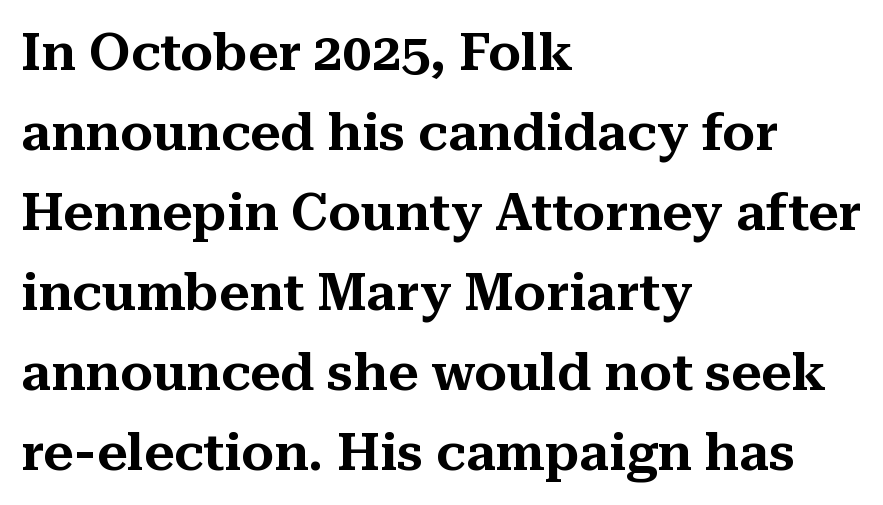
The image shows 52 px serif type, upright; set left-aligned, normal line spacing (1.54x), normal letter spacing, not underlined; medium stroke contrast and a medium x-height.
